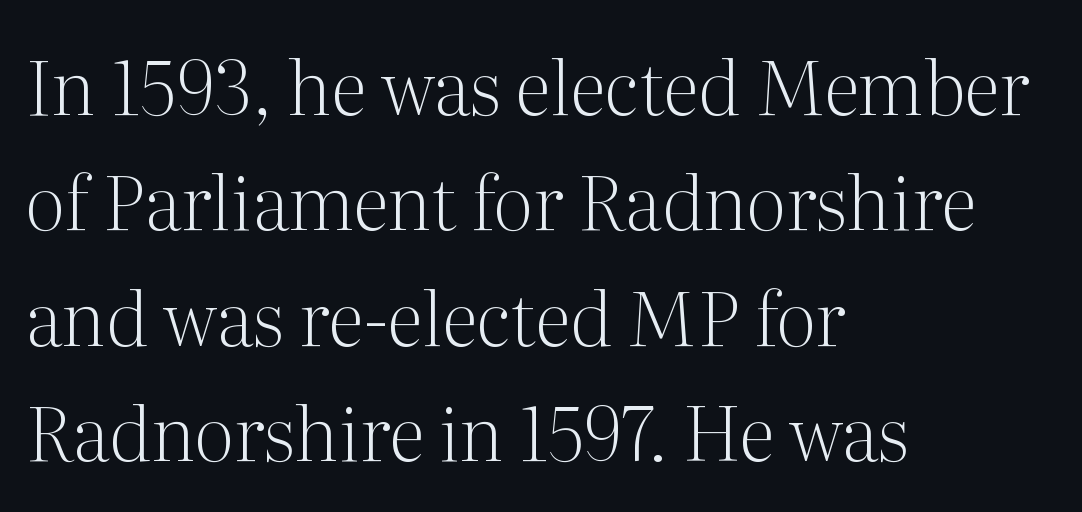
The text block is weighted toward the left margin, trailing off unevenly rightward. Look at the bottom of the vertical strokes: they flare into serifs here. The letterforms sit at book weight or below. Rendered with straight, roman letterforms. The horizontal fit of the characters is conventional and even. The leading is moderate, giving the passage an even texture.
